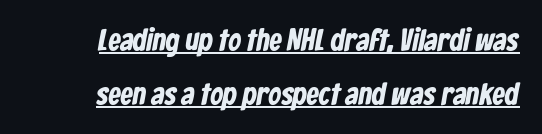
The image shows 31 px bold, condensed sans-serif type; set line spacing 1.73x, normal letter spacing, underlined; low stroke contrast and a medium x-height.
